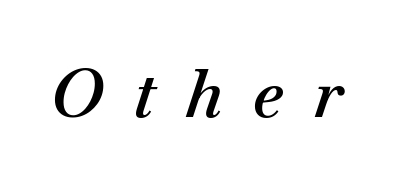
Q: Is the text bold? A: Semi-bold.
Q: Is the text italic (slanted)? A: Yes, it leans right by about 18 degrees.
Q: Is the text underlined? A: No.
Q: Is the spacing between letters normal or unusually wide? A: Unusually wide.
Q: Width (condensed, normal, or wide)? A: Normal.
Q: Stroke contrast? A: Medium.
Q: x-height? A: Small.
Q: Monospaced? A: No.
